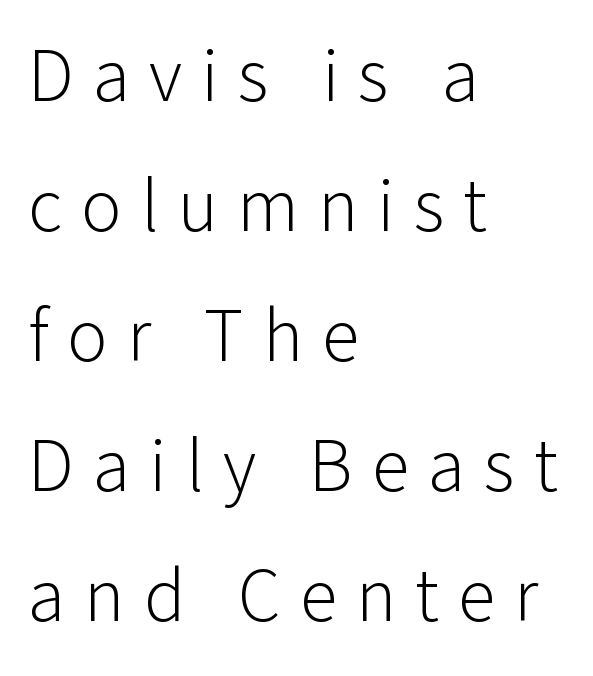
Q: Is the text bold? A: No.
Q: Is the text italic (slanted)? A: No, it is upright.
Q: Is the typeface a serif or a sans-serif typeface? A: Sans-serif.
Q: Is the text underlined? A: No.
Q: How is the paragraph aligned? A: Left-aligned.
Q: Is the spacing between letters normal or unusually wide? A: Unusually wide.
Q: Width (condensed, normal, or wide)? A: Normal.
Q: Stroke contrast? A: Low.
Q: x-height? A: Medium.
Q: Monospaced? A: No.
